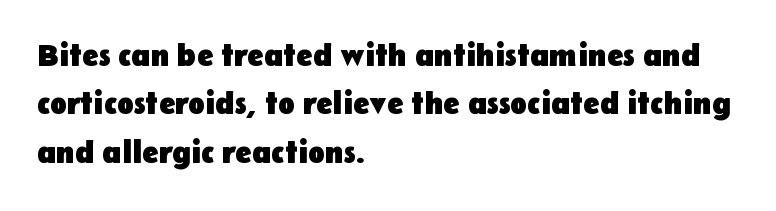
{"serif": "no", "italic": "no", "bold": "yes", "weight": "heavy", "width": "normal", "stroke_contrast": "low", "x_height": "medium", "monospaced": "no", "underline": "no", "align": "left", "line_spacing": "normal", "line_spacing_ratio": 1.56, "letter_spacing": "normal", "letter_spacing_em": 0.0, "glyph_px": 31}
